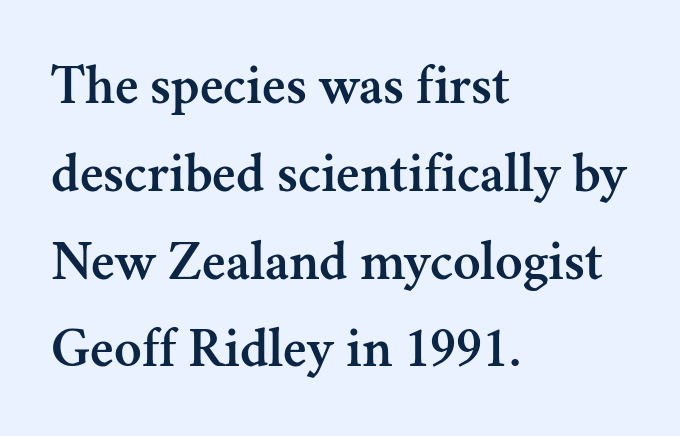
The image shows 57 px serif type, upright; set left-aligned, normal line spacing (1.54x), normal letter spacing, not underlined; medium stroke contrast and a small x-height.
